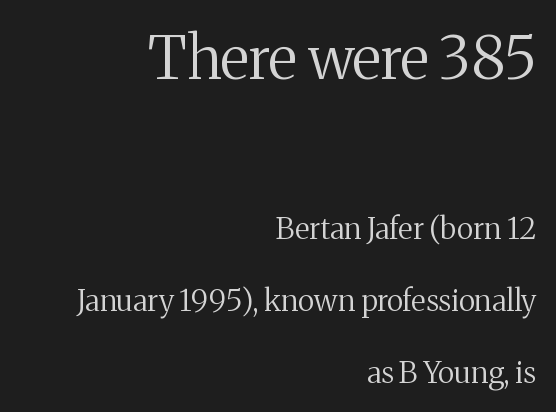
{"serif": "yes", "italic": "no", "bold": "no", "weight": "regular", "width": "normal", "stroke_contrast": "medium", "x_height": "medium", "monospaced": "no", "underline": "no", "align": "right", "line_spacing": "loose", "line_spacing_ratio": 2.4, "letter_spacing": "normal", "letter_spacing_em": 0.0, "larger_block": "first", "size_ratio": 1.97, "glyph_px": 59}
